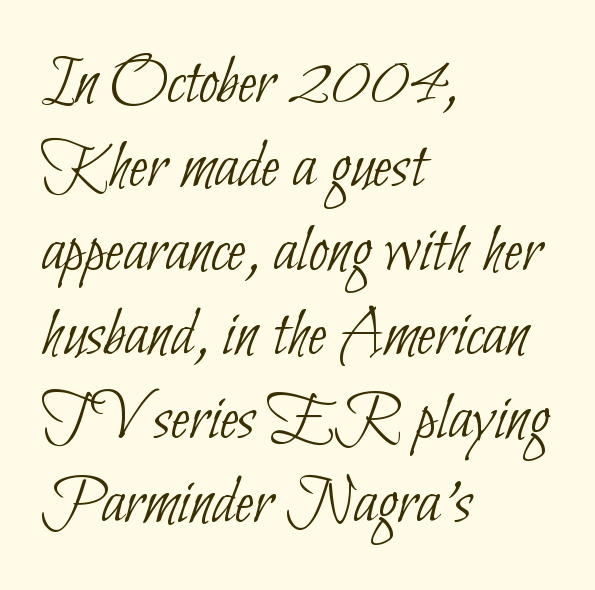
Q: Is the text bold? A: No.
Q: Is the typeface a serif or a sans-serif typeface? A: Sans-serif.
Q: Is the text underlined? A: No.
Q: How is the paragraph aligned? A: Left-aligned.
Q: Is the spacing between letters normal or unusually wide? A: Normal.
Q: Width (condensed, normal, or wide)? A: Condensed.
Q: Stroke contrast? A: Low.
Q: x-height? A: Small.
Q: Monospaced? A: No.
